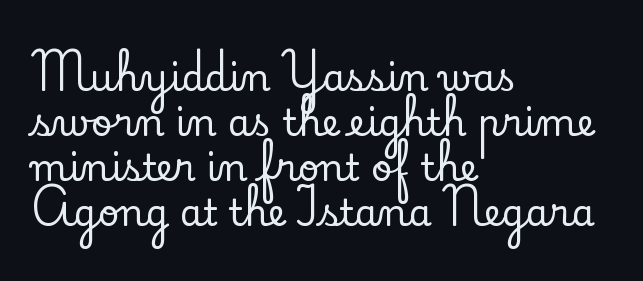
Every stem runs plumb, perpendicular to the baseline. One-word summary of the alignment: left. A serif font was chosen for this passage. The passage shown is not underscored anywhere. Character widths vary here, with narrow letters taking less room than wide ones. The gaps between neighbouring characters are ordinary and unremarkable.
